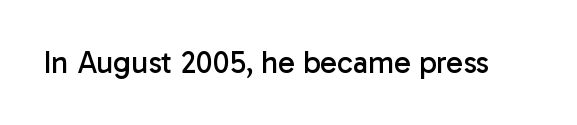
{"serif": "no", "italic": "no", "bold": "no", "weight": "regular", "width": "normal", "stroke_contrast": "low", "x_height": "medium", "monospaced": "no", "underline": "no", "letter_spacing": "normal", "letter_spacing_em": 0.0, "glyph_px": 31}
